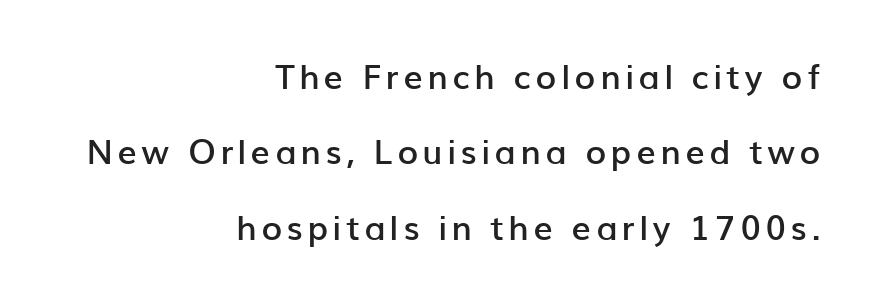
{"serif": "no", "italic": "no", "bold": "semi", "weight": "semibold", "width": "normal", "stroke_contrast": "low", "x_height": "medium", "monospaced": "no", "underline": "no", "align": "right", "line_spacing": "loose", "line_spacing_ratio": 2.22, "glyph_px": 34}
